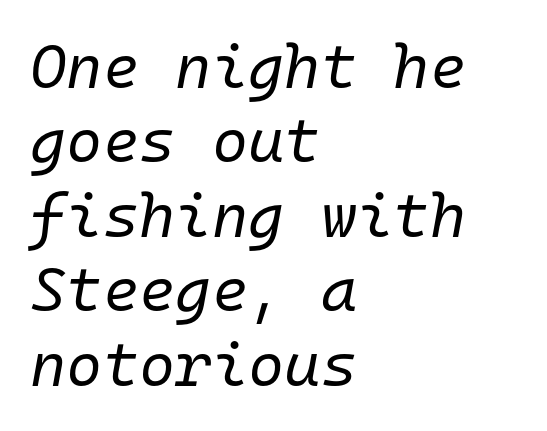
Q: Is the text bold? A: No.
Q: Is the text italic (slanted)? A: Yes, it leans right by about 10 degrees.
Q: Is the text underlined? A: No.
Q: How is the paragraph aligned? A: Left-aligned.
Q: Is the spacing between letters normal or unusually wide? A: Normal.
Q: Width (condensed, normal, or wide)? A: Normal.
Q: Stroke contrast? A: Low.
Q: x-height? A: Medium.
Q: Monospaced? A: Yes.
